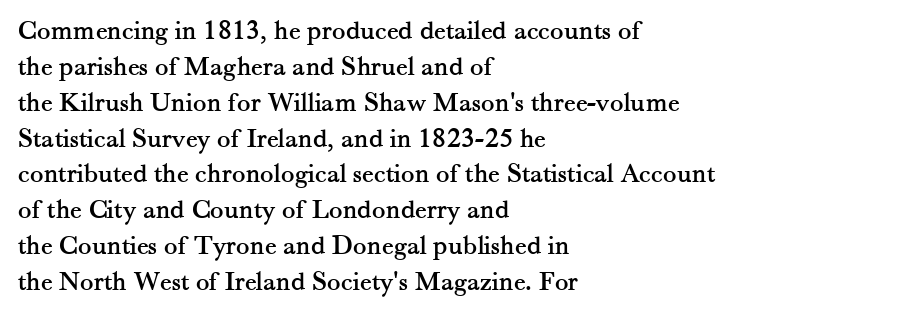
Here the glyphs are tracked normally, forming tight word shapes. The string is rendered with underlining switched off. Observe the serifs anchoring each vertical stroke in this sample. The paragraph has a hard left edge and a soft right edge.
